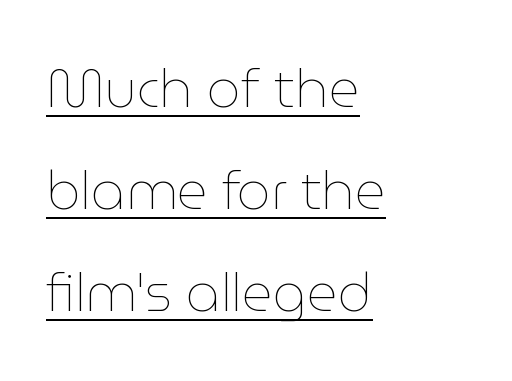
Q: Is the text bold? A: No.
Q: Is the text italic (slanted)? A: No, it is upright.
Q: Is the text underlined? A: Yes.
Q: How is the paragraph aligned? A: Left-aligned.
Q: Is the spacing between letters normal or unusually wide? A: Normal.
Q: Is the spacing between lines tight, normal or loose? A: Loose.
Q: Width (condensed, normal, or wide)? A: Normal.
Q: Stroke contrast? A: Low.
Q: x-height? A: Medium.
Q: Monospaced? A: No.
